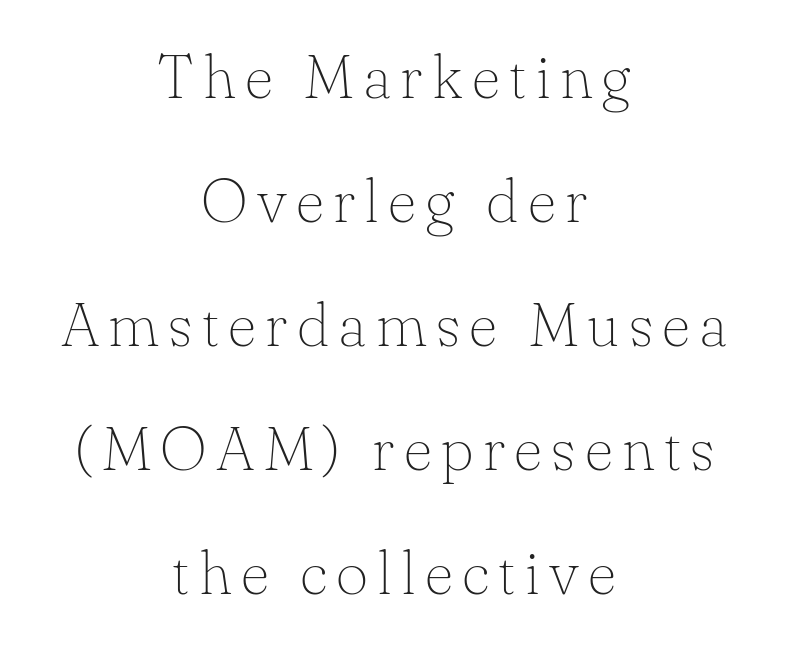
Q: Is the text bold? A: No.
Q: Is the text italic (slanted)? A: No, it is upright.
Q: Is the typeface a serif or a sans-serif typeface? A: Serif.
Q: Is the text underlined? A: No.
Q: How is the paragraph aligned? A: Centered.
Q: Is the spacing between lines tight, normal or loose? A: Loose.
Q: Width (condensed, normal, or wide)? A: Normal.
Q: Stroke contrast? A: Low.
Q: x-height? A: Small.
Q: Monospaced? A: No.
